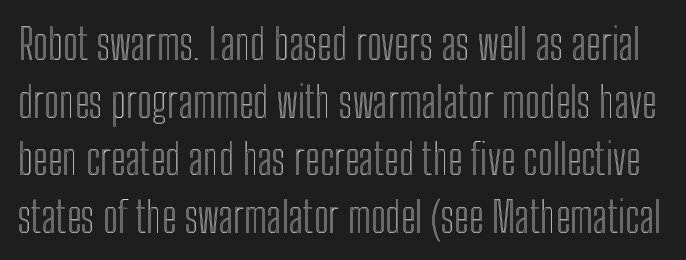
{"italic": "no", "width": "condensed", "x_height": "medium", "monospaced": "no", "underline": "no", "line_spacing": "normal", "line_spacing_ratio": 1.37, "letter_spacing": "normal", "letter_spacing_em": 0.0, "glyph_px": 42}
